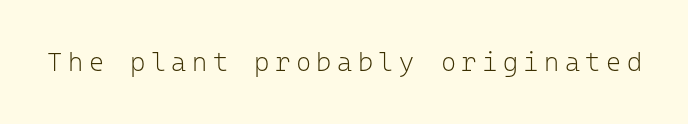
{"italic": "no", "bold": "no", "underline": "no", "letter_spacing": "wide", "letter_spacing_em": 0.21, "glyph_px": 26}
